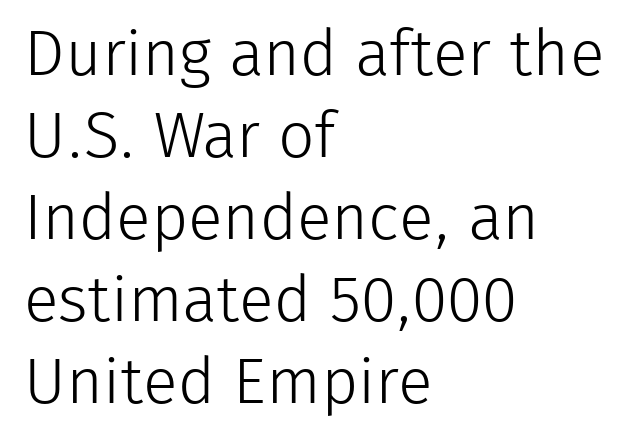
{"serif": "no", "italic": "no", "bold": "no", "weight": "light", "width": "normal", "stroke_contrast": "low", "x_height": "medium", "monospaced": "no", "underline": "no", "align": "left", "line_spacing": "normal", "line_spacing_ratio": 1.28, "letter_spacing": "normal", "letter_spacing_em": 0.0, "glyph_px": 64}
